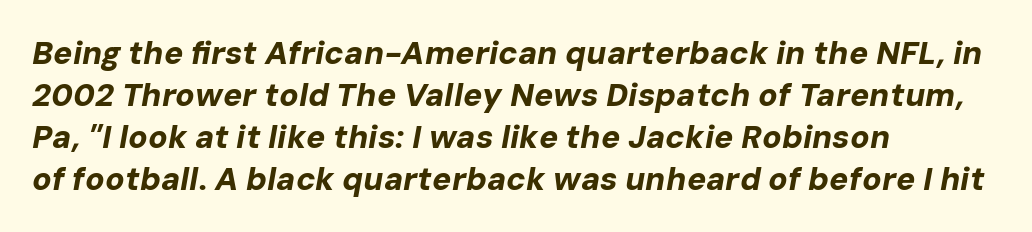
The image shows 32 px bold type, italic (leaning right); set left-aligned, normal line spacing (1.31x), normal letter spacing, not underlined; low stroke contrast and a medium x-height.
